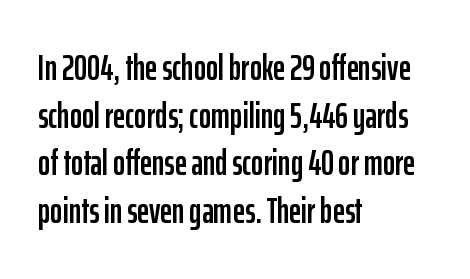
Default kerning and tracking; the words read as compact shapes. This is sans-serif lettering, the kind often seen on screens and signage. Do the characters align in a grid? No, the font is proportional. A bare baseline throughout the passage. This sample keeps an unexceptional amount of space between lines. Is there any slant? The stems are plumb.
